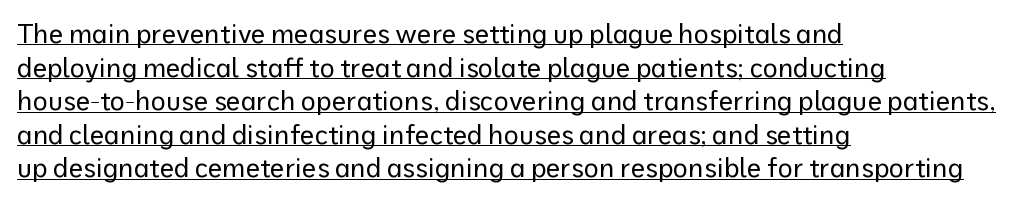
The image shows 26 px text type, upright; set left-aligned, normal line spacing (1.29x), normal letter spacing, underlined.
